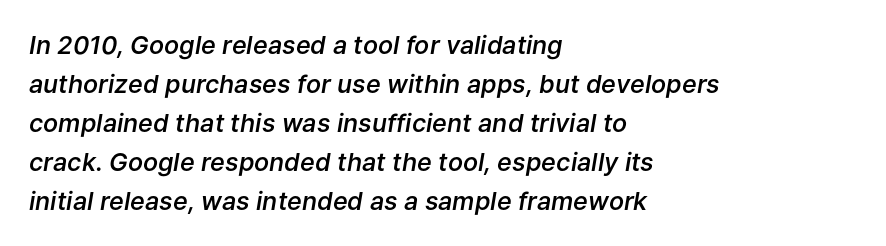
Words appear dense and cohesive because spacing is normal. Typesetter's note: demi weight, one step under bold. The compositor pushed each line to the left boundary. Looking at the ascenders, they clearly lean. Descenders hang freely into open space.
